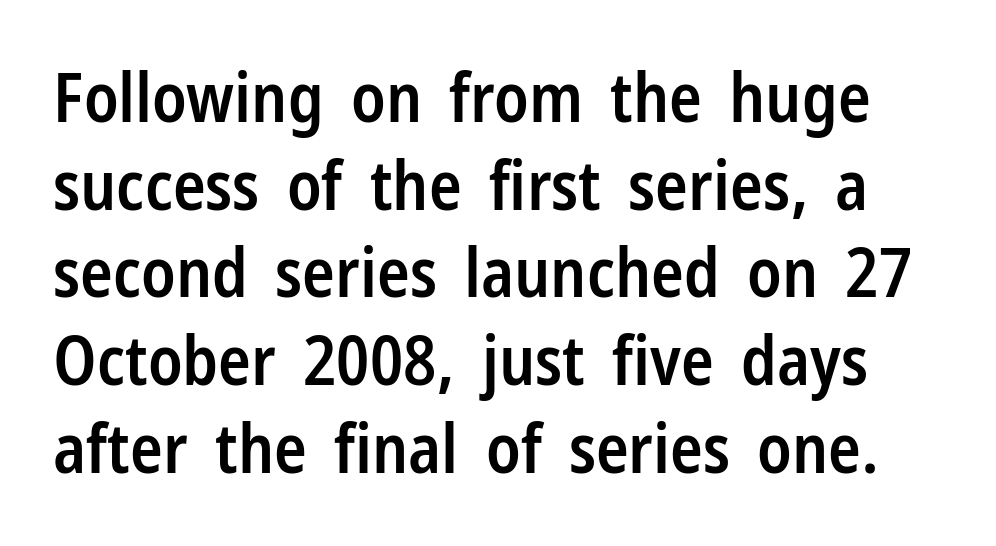
{"serif": "no", "italic": "no", "bold": "semi", "weight": "semibold", "width": "condensed", "stroke_contrast": "low", "x_height": "medium", "monospaced": "no", "underline": "no", "line_spacing": "normal", "line_spacing_ratio": 1.29, "letter_spacing": "normal", "letter_spacing_em": 0.0, "glyph_px": 68}
